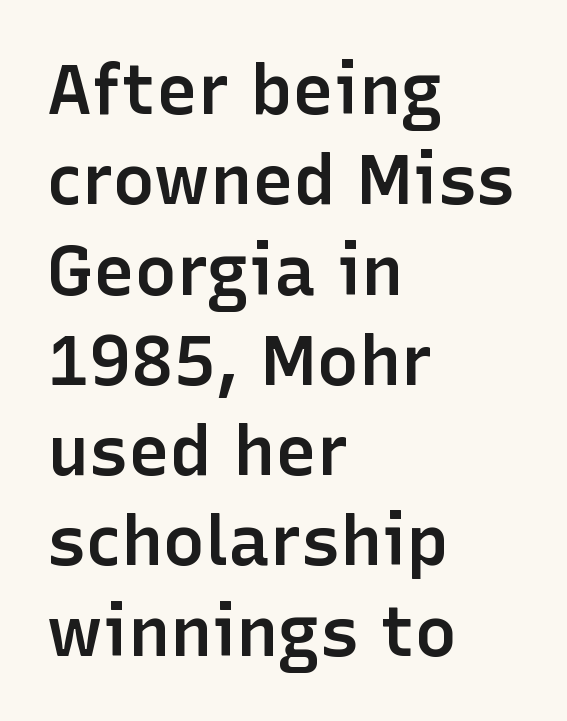
{"serif": "no", "italic": "no", "bold": "semi", "weight": "semibold", "width": "normal", "stroke_contrast": "low", "x_height": "medium", "monospaced": "no", "underline": "no", "align": "left", "line_spacing": "normal", "line_spacing_ratio": 1.29, "letter_spacing": "normal", "letter_spacing_em": 0.0, "glyph_px": 70}
